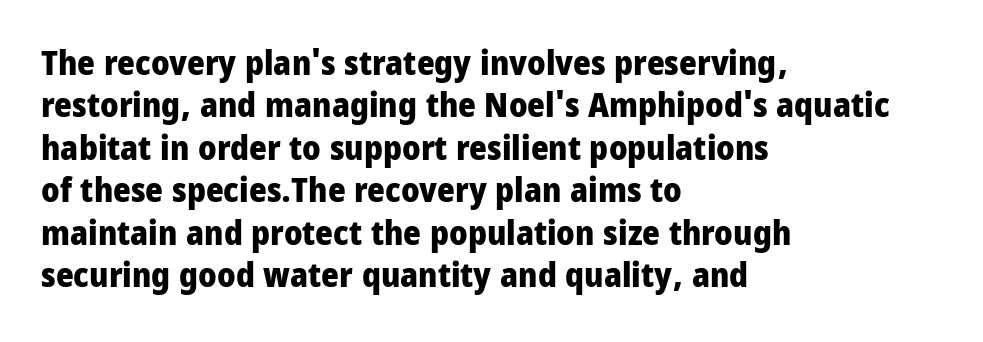
Q: Is the text bold? A: Yes.
Q: Is the text italic (slanted)? A: No, it is upright.
Q: Is the typeface a serif or a sans-serif typeface? A: Sans-serif.
Q: Is the text underlined? A: No.
Q: How is the paragraph aligned? A: Left-aligned.
Q: Is the spacing between letters normal or unusually wide? A: Normal.
Q: Is the spacing between lines tight, normal or loose? A: Normal.
Q: Width (condensed, normal, or wide)? A: Condensed.
Q: Stroke contrast? A: Low.
Q: x-height? A: Large.
Q: Monospaced? A: No.
